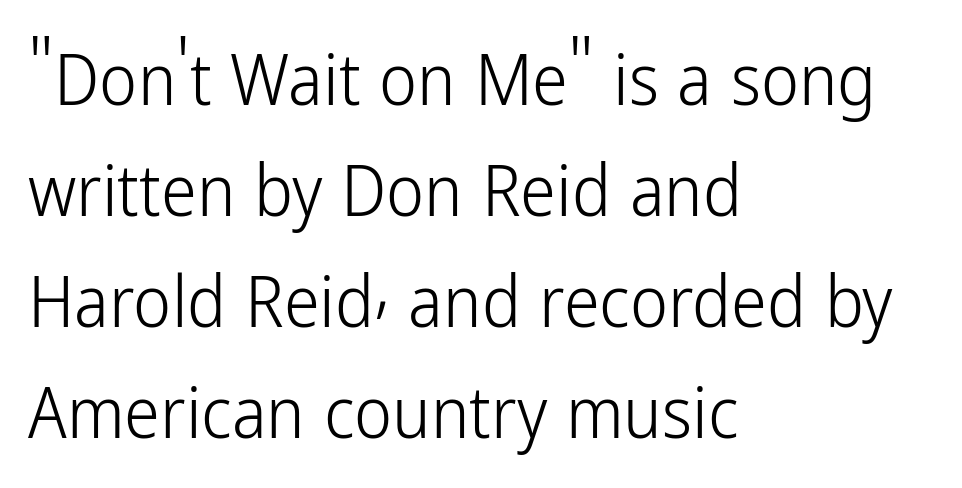
The image shows 72 px light, condensed sans-serif type, upright; set left-aligned, normal line spacing (1.54x), normal letter spacing, not underlined; low stroke contrast and a medium x-height.
